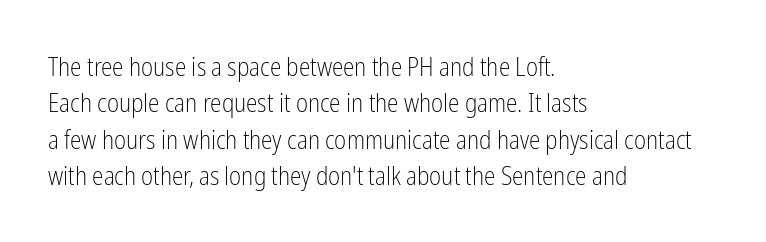
{"italic": "no", "bold": "no", "underline": "no", "align": "left", "line_spacing": "normal", "line_spacing_ratio": 1.4, "letter_spacing": "normal", "letter_spacing_em": 0.0, "glyph_px": 26}
